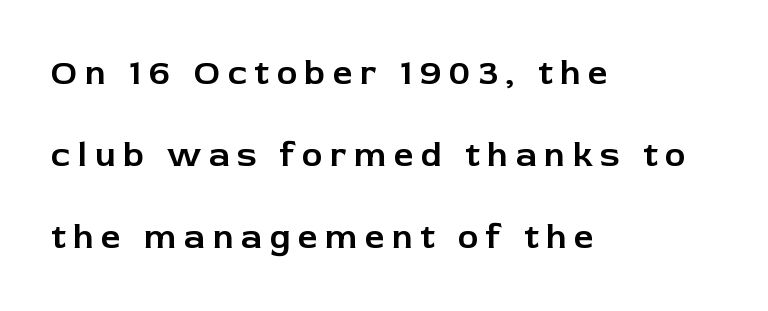
These lines stack with their left ends in a neat column. Just letters on the line, the space beneath them empty. The rendering uses natural spacing where letterforms have individual widths. In terms of letterform style, serifs are entirely absent.
